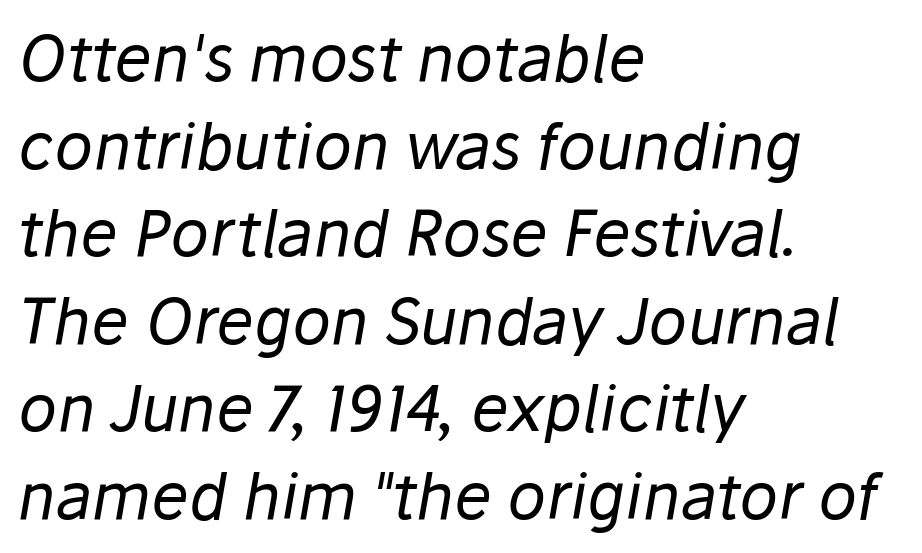
{"italic": "yes", "lean": "right", "slant_degrees": 10, "bold": "no", "weight": "regular", "width": "normal", "stroke_contrast": "low", "x_height": "medium", "monospaced": "no", "underline": "no", "align": "left", "line_spacing": "normal", "line_spacing_ratio": 1.39, "letter_spacing": "normal", "letter_spacing_em": 0.0, "glyph_px": 63}
